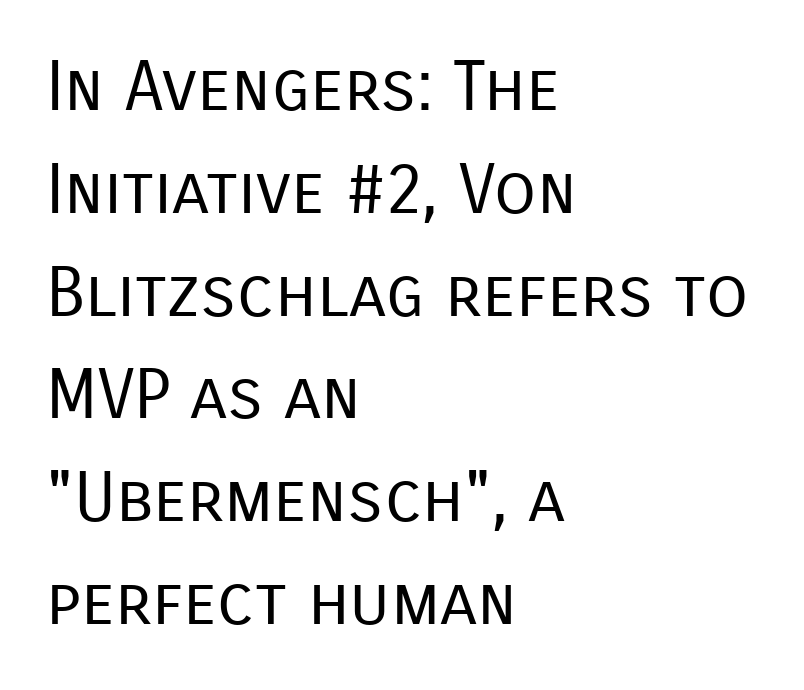
{"serif": "no", "italic": "no", "bold": "no", "weight": "regular", "width": "normal", "stroke_contrast": "low", "x_height": "medium", "monospaced": "no", "underline": "no", "align": "left", "line_spacing": "normal", "line_spacing_ratio": 1.49, "letter_spacing": "normal", "letter_spacing_em": 0.0, "glyph_px": 69}
